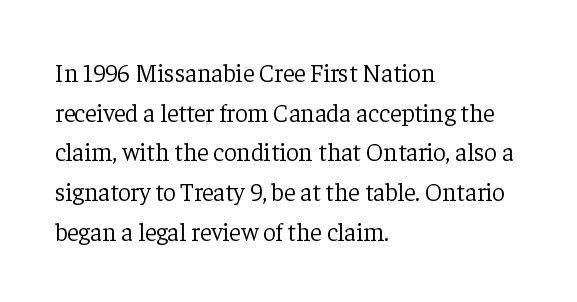
The image shows 25 px text type, upright; set left-aligned, normal line spacing (1.59x), normal letter spacing, not underlined.
